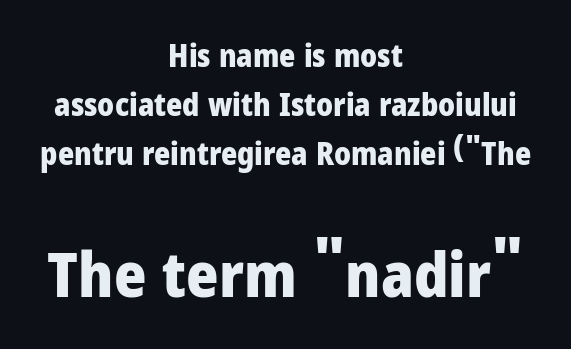
The image shows 62 px heavy sans-serif type, upright; set centered, normal line spacing (1.58x), normal letter spacing, not underlined; the second (bottom) block is 2.0x larger; low stroke contrast and a medium x-height.
